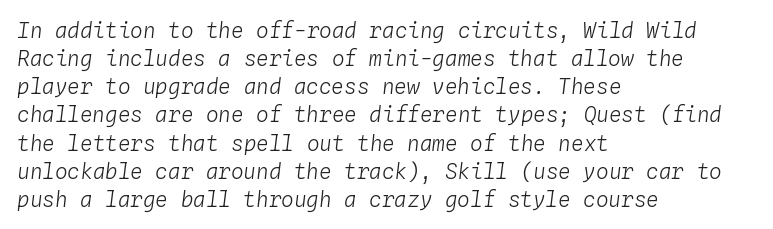
The lettering tilts uniformly, giving the passage an italic look. The rendering uses a moderate line-height, typical for paragraphs. The passage shown has conventional tracking throughout. Short and long lines alike share a common starting point at left.
